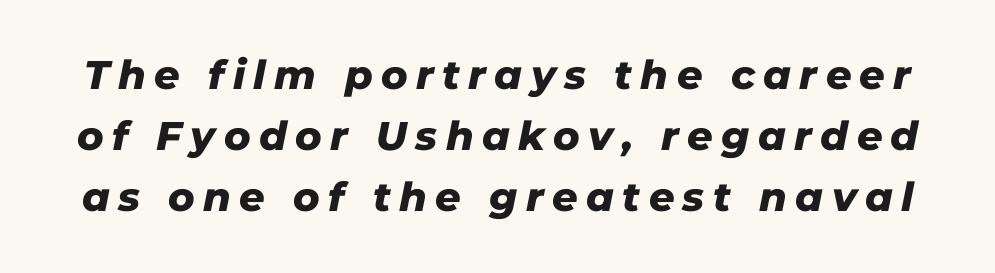
The image shows 40 px heavy type, italic (leaning right); set normal line spacing (1.53x), unusually wide letter spacing (+0.21 em), not underlined; low stroke contrast and a medium x-height.
